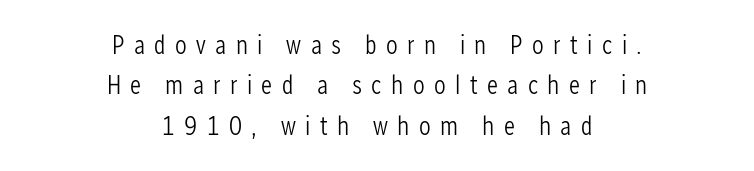
Q: Is the text bold? A: No.
Q: Is the text italic (slanted)? A: No, it is upright.
Q: Is the text underlined? A: No.
Q: How is the paragraph aligned? A: Centered.
Q: Is the spacing between letters normal or unusually wide? A: Unusually wide.
Q: Is the spacing between lines tight, normal or loose? A: Normal.
